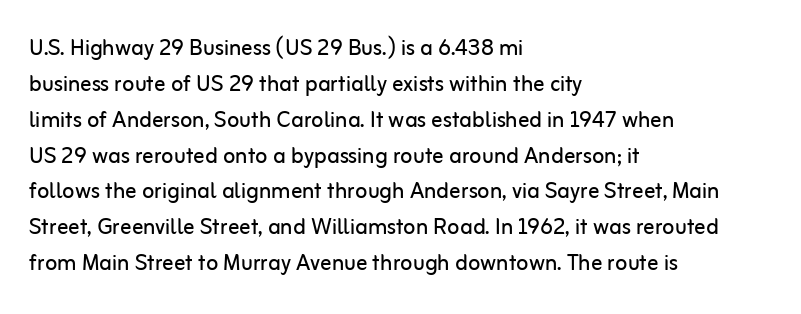
{"serif": "no", "italic": "no", "bold": "no", "weight": "regular", "width": "normal", "stroke_contrast": "low", "x_height": "medium", "monospaced": "no", "underline": "no", "align": "left", "line_spacing": "normal", "line_spacing_ratio": 1.28, "letter_spacing": "normal", "letter_spacing_em": 0.0, "glyph_px": 28}
